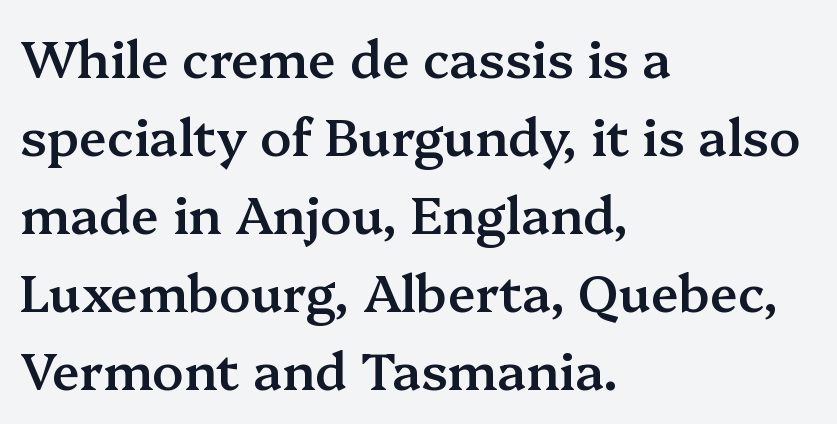
Q: Is the text bold? A: Semi-bold.
Q: Is the text italic (slanted)? A: No, it is upright.
Q: Is the typeface a serif or a sans-serif typeface? A: Serif.
Q: Is the text underlined? A: No.
Q: How is the paragraph aligned? A: Left-aligned.
Q: Is the spacing between letters normal or unusually wide? A: Normal.
Q: Is the spacing between lines tight, normal or loose? A: Normal.
Q: Width (condensed, normal, or wide)? A: Normal.
Q: Stroke contrast? A: Medium.
Q: x-height? A: Medium.
Q: Monospaced? A: No.
